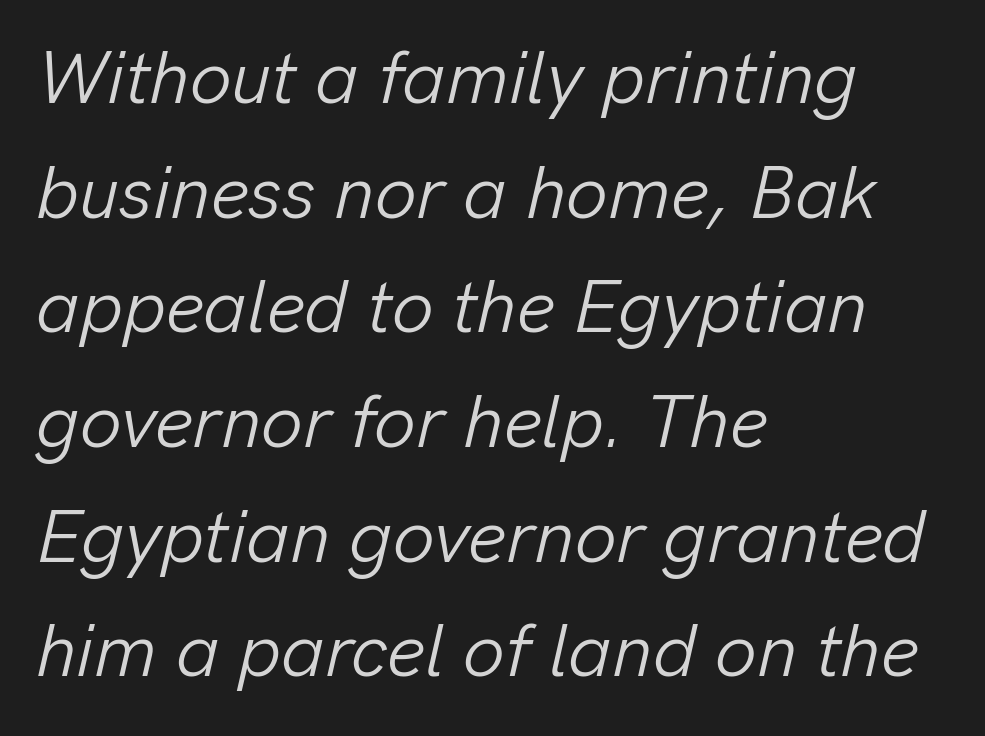
Every row of glyphs begins at an identical x-position on the left. What stands out about the letter spacing? Nothing — it is the standard amount. The rendering uses a moderate line-height, typical for paragraphs. A clean baseline with only descenders dipping below it. Counters stay open thanks to moderate or lighter strokes.
